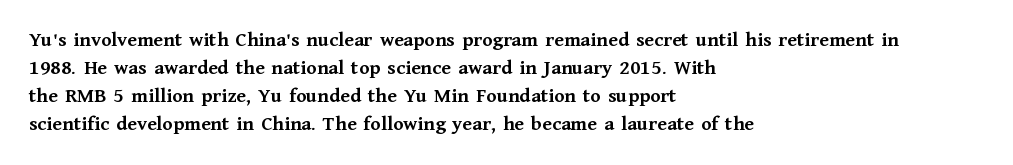
{"italic": "no", "bold": "yes", "underline": "no", "align": "left", "line_spacing": "normal", "line_spacing_ratio": 1.33, "letter_spacing": "normal", "letter_spacing_em": 0.0, "glyph_px": 21}
